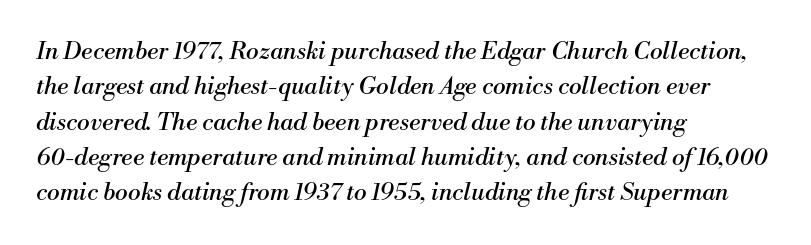
Q: Is the text bold? A: No.
Q: Is the text italic (slanted)? A: Yes, it leans right by about 13 degrees.
Q: Is the text underlined? A: No.
Q: How is the paragraph aligned? A: Left-aligned.
Q: Is the spacing between letters normal or unusually wide? A: Normal.
Q: Is the spacing between lines tight, normal or loose? A: Normal.
